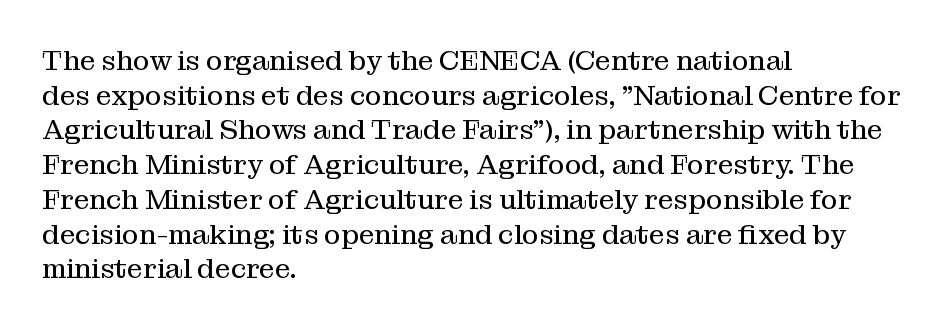
Do the letters lean? They stand straight. The tracking reads as untouched default to a designer's eye. A typesetter would label this face a serif. The passage shown is typed in a proportional face where columns would drift. A clean baseline with only descenders dipping below it. A classic flush-left, rag-right setting is used for this passage.
